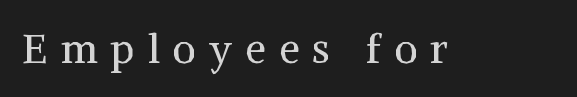
Q: Is the text bold? A: No.
Q: Is the text italic (slanted)? A: No, it is upright.
Q: Is the typeface a serif or a sans-serif typeface? A: Serif.
Q: Is the text underlined? A: No.
Q: Is the spacing between letters normal or unusually wide? A: Unusually wide.
Q: Width (condensed, normal, or wide)? A: Normal.
Q: Stroke contrast? A: Medium.
Q: x-height? A: Medium.
Q: Monospaced? A: No.
